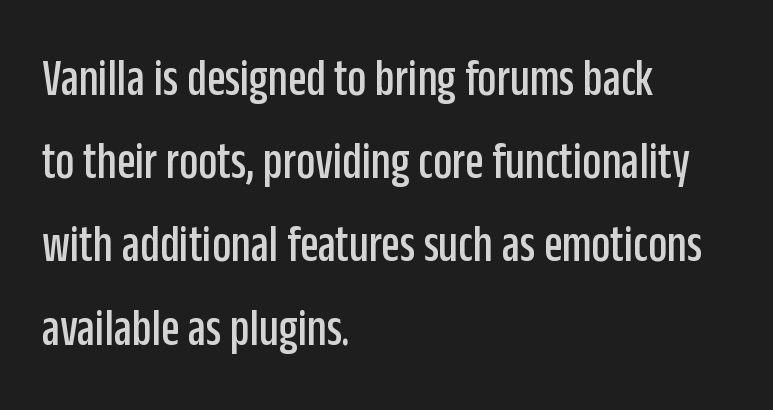
Q: Is the text italic (slanted)? A: No, it is upright.
Q: Is the typeface a serif or a sans-serif typeface? A: Sans-serif.
Q: Is the text underlined? A: No.
Q: How is the paragraph aligned? A: Left-aligned.
Q: Is the spacing between letters normal or unusually wide? A: Normal.
Q: Is the spacing between lines tight, normal or loose? A: Normal.
Q: Width (condensed, normal, or wide)? A: Condensed.
Q: Stroke contrast? A: Low.
Q: x-height? A: Large.
Q: Monospaced? A: No.
